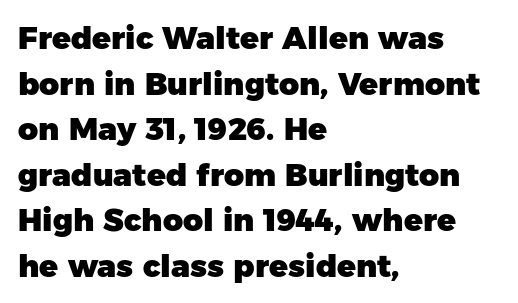
In terms of weight, the rendering is a true, heavy bold. The line texture is even and compact thanks to regular tracking. A roman cut, with each character standing at attention. Reading down the column, the eye jumps a familiar distance to each next line. In CSS terms this would be text-align: left. Here the designer chose a conventional face with non-uniform glyph widths.
